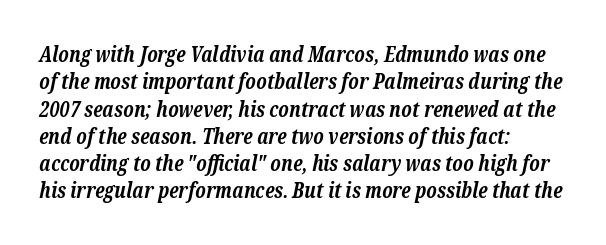
The image shows 21 px bold type, italic (leaning right); set left-aligned, normal line spacing (1.3x), normal letter spacing, not underlined.
